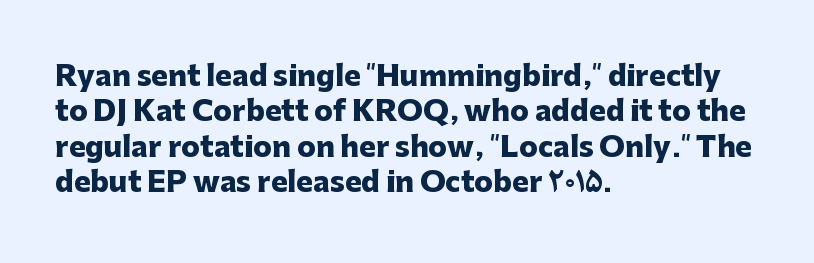
The image shows 28 px heavy sans-serif type, upright; set left-aligned, normal line spacing (1.26x), normal letter spacing, not underlined; low stroke contrast and a medium x-height.
